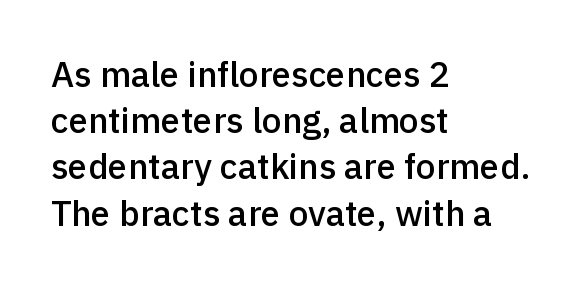
Strokes here are thickened, but only to semibold level. This rendering features lettering with no underline. The line-height multiplier appears to be the usual default. Short and long lines alike share a common starting point at left. Serifs: no, the terminals of the letterforms are clean. The gaps between neighbouring characters are ordinary and unremarkable.
